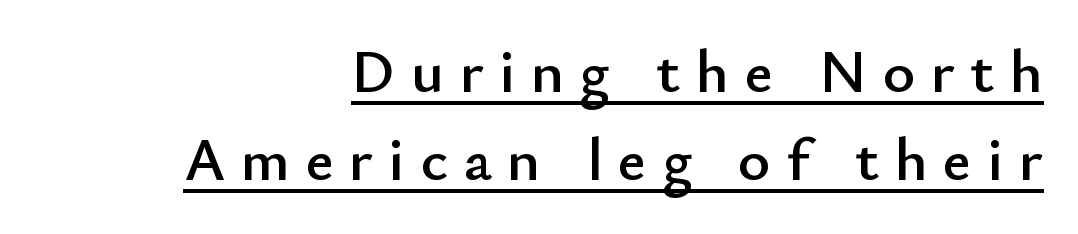
Q: Is the text italic (slanted)? A: No, it is upright.
Q: Is the typeface a serif or a sans-serif typeface? A: Sans-serif.
Q: Is the text underlined? A: Yes.
Q: How is the paragraph aligned? A: Right-aligned.
Q: Is the spacing between letters normal or unusually wide? A: Unusually wide.
Q: Is the spacing between lines tight, normal or loose? A: Normal.
Q: Width (condensed, normal, or wide)? A: Normal.
Q: Stroke contrast? A: Low.
Q: x-height? A: Small.
Q: Monospaced? A: No.
